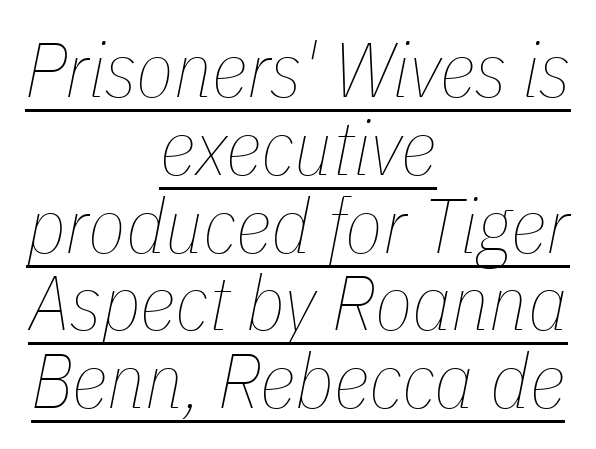
A baseline rule has been typeset under these characters. This is not heavy type; no bold has been used. Think of a printed novel: that variable character pitch is what you see here. If you measured baseline to baseline, you'd find a short distance.
